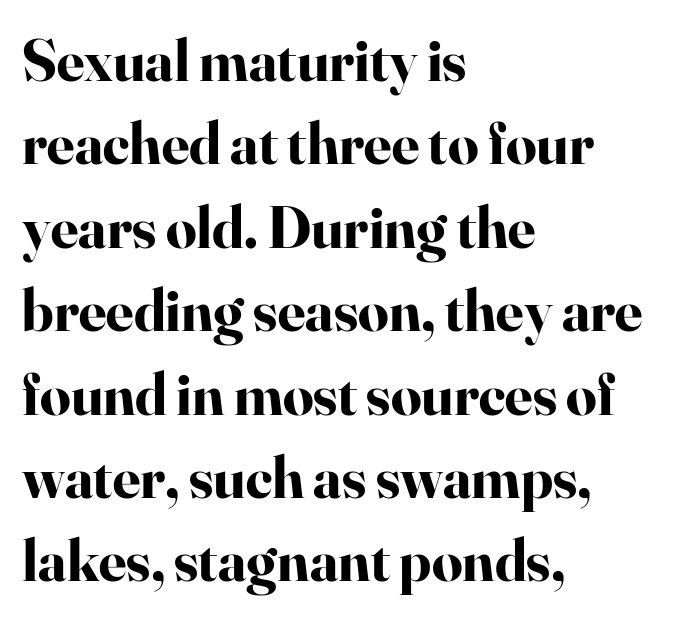
The type is set solid horizontally, with unmodified tracking. Think of a printed novel: that variable character pitch is what you see here. Classification — serif. Underlining? Definitely not there. The setting favours the left margin, as ordinary paragraphs usually do.
